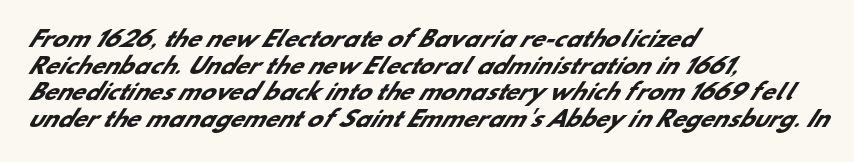
Q: Is the text bold? A: Yes.
Q: Is the text underlined? A: No.
Q: How is the paragraph aligned? A: Left-aligned.
Q: Is the spacing between letters normal or unusually wide? A: Normal.
